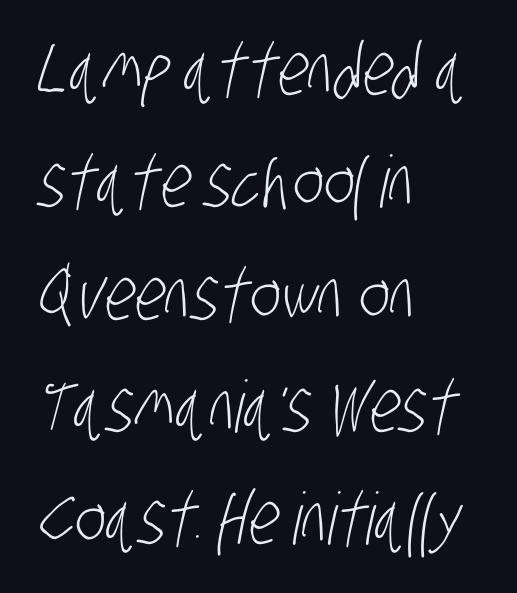
{"serif": "no", "bold": "no", "weight": "light", "width": "condensed", "stroke_contrast": "low", "x_height": "large", "monospaced": "no", "underline": "no", "align": "left", "line_spacing": "normal", "line_spacing_ratio": 1.56, "letter_spacing": "normal", "letter_spacing_em": 0.0, "glyph_px": 72}
